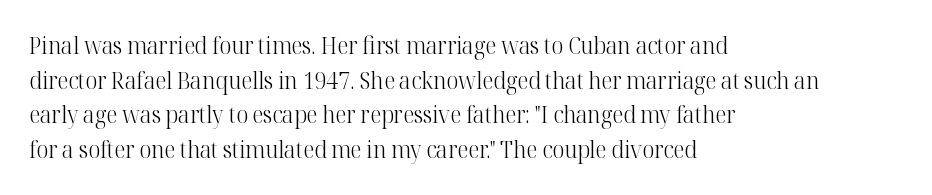
{"italic": "no", "bold": "no", "underline": "no", "align": "left", "line_spacing": "normal", "line_spacing_ratio": 1.51, "letter_spacing": "normal", "letter_spacing_em": 0.0, "glyph_px": 23}
